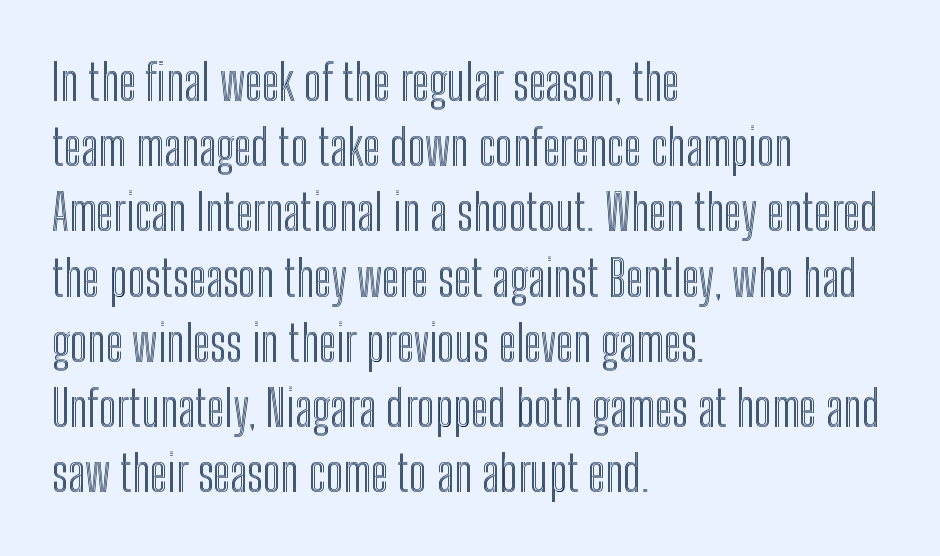
Notice how the stems are strictly vertical — no italics here. Rows of type keep a routine distance in the vertical direction. A classic flush-left, rag-right setting is used for this passage. Check under the words: just untouched page. The rendering uses natural spacing where letterforms have individual widths. Characters follow at the spacing the type designer built in.
